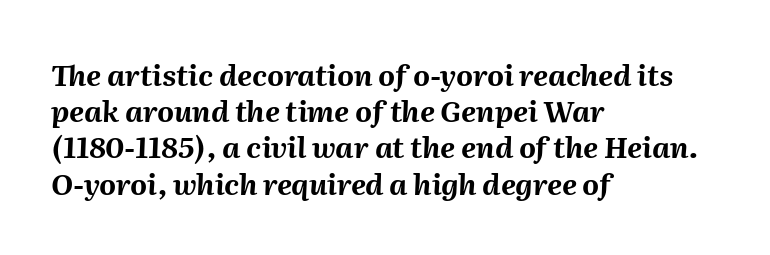
The paragraph shown leans on its left margin. Interline gaps are of average width in this sample. The glyphs are unaccompanied by any horizontal stroke below them. In terms of weight, the rendering is a true, heavy bold. Here the designer chose a conventional face with non-uniform glyph widths.
